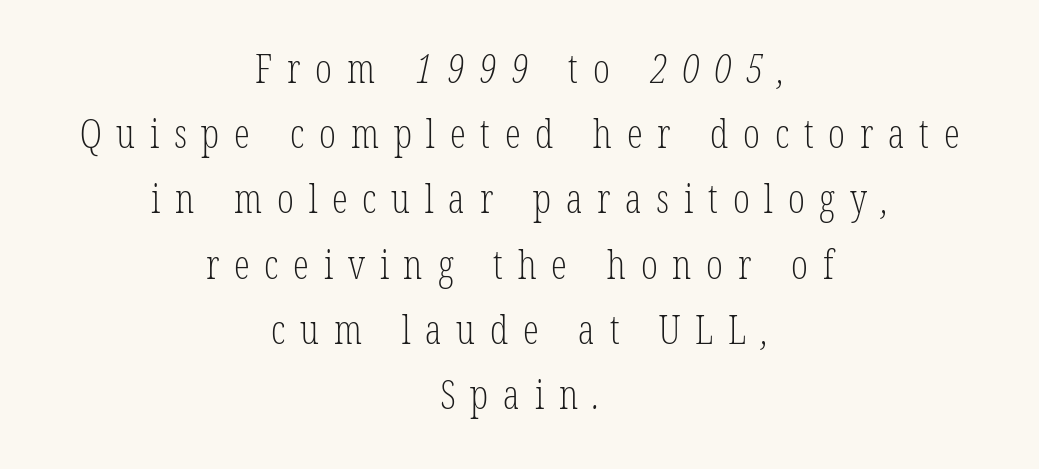
{"serif": "yes", "bold": "no", "weight": "light", "width": "condensed", "stroke_contrast": "low", "x_height": "medium", "monospaced": "no", "underline": "no", "align": "center", "line_spacing": "normal", "line_spacing_ratio": 1.63, "letter_spacing": "wide", "letter_spacing_em": 0.37, "glyph_px": 40}
